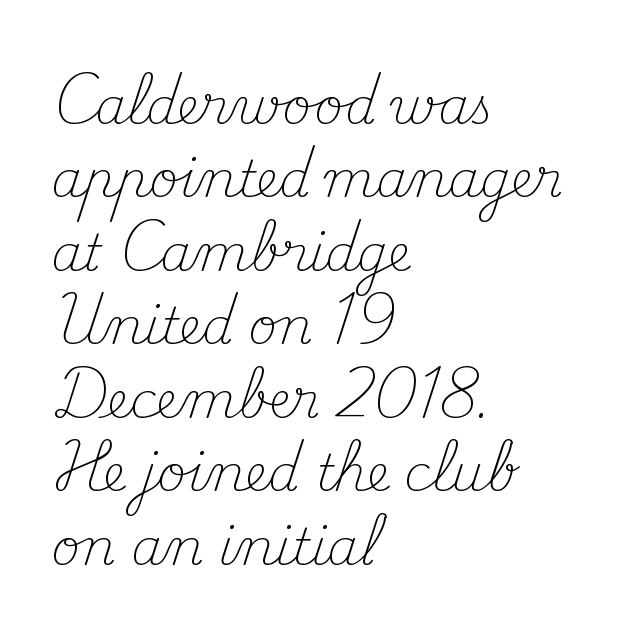
The image shows 50 px light serif type; set left-aligned, normal line spacing (1.47x), normal letter spacing, not underlined; medium stroke contrast and a small x-height.
